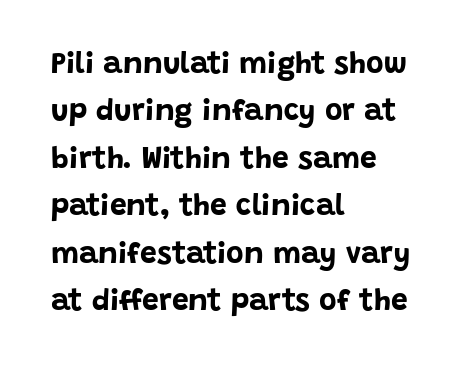
Q: Is the text bold? A: Yes.
Q: Is the text italic (slanted)? A: No, it is upright.
Q: Is the typeface a serif or a sans-serif typeface? A: Sans-serif.
Q: Is the text underlined? A: No.
Q: How is the paragraph aligned? A: Left-aligned.
Q: Is the spacing between letters normal or unusually wide? A: Normal.
Q: Is the spacing between lines tight, normal or loose? A: Normal.
Q: Width (condensed, normal, or wide)? A: Normal.
Q: Stroke contrast? A: Low.
Q: x-height? A: Large.
Q: Monospaced? A: No.
